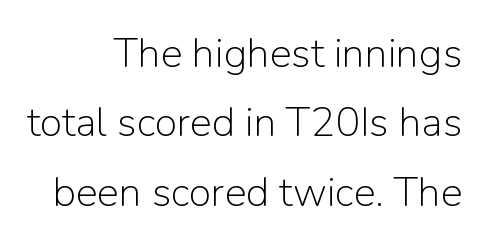
{"serif": "no", "italic": "no", "bold": "no", "weight": "light", "width": "normal", "stroke_contrast": "low", "x_height": "medium", "monospaced": "no", "underline": "no", "align": "right", "line_spacing": "normal", "line_spacing_ratio": 1.69, "letter_spacing": "normal", "letter_spacing_em": 0.0, "glyph_px": 41}
